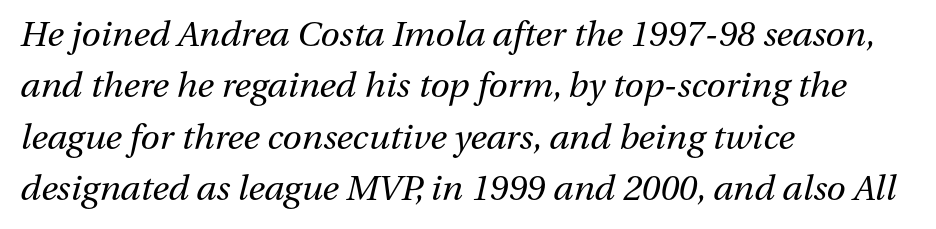
{"italic": "yes", "lean": "right", "slant_degrees": 13, "bold": "no", "weight": "regular", "width": "normal", "stroke_contrast": "medium", "x_height": "medium", "monospaced": "no", "underline": "no", "align": "left", "line_spacing": "normal", "line_spacing_ratio": 1.47, "letter_spacing": "normal", "letter_spacing_em": 0.0, "glyph_px": 35}
